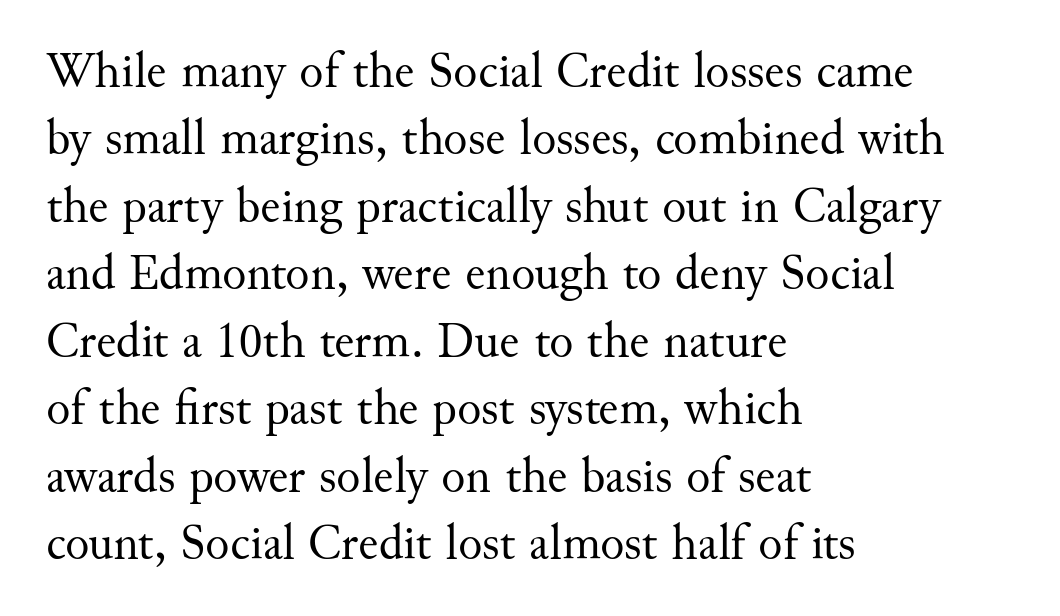
Q: Is the text bold? A: No.
Q: Is the text italic (slanted)? A: No, it is upright.
Q: Is the typeface a serif or a sans-serif typeface? A: Serif.
Q: Is the text underlined? A: No.
Q: How is the paragraph aligned? A: Left-aligned.
Q: Is the spacing between letters normal or unusually wide? A: Normal.
Q: Is the spacing between lines tight, normal or loose? A: Normal.
Q: Width (condensed, normal, or wide)? A: Normal.
Q: Stroke contrast? A: Medium.
Q: x-height? A: Small.
Q: Monospaced? A: No.
